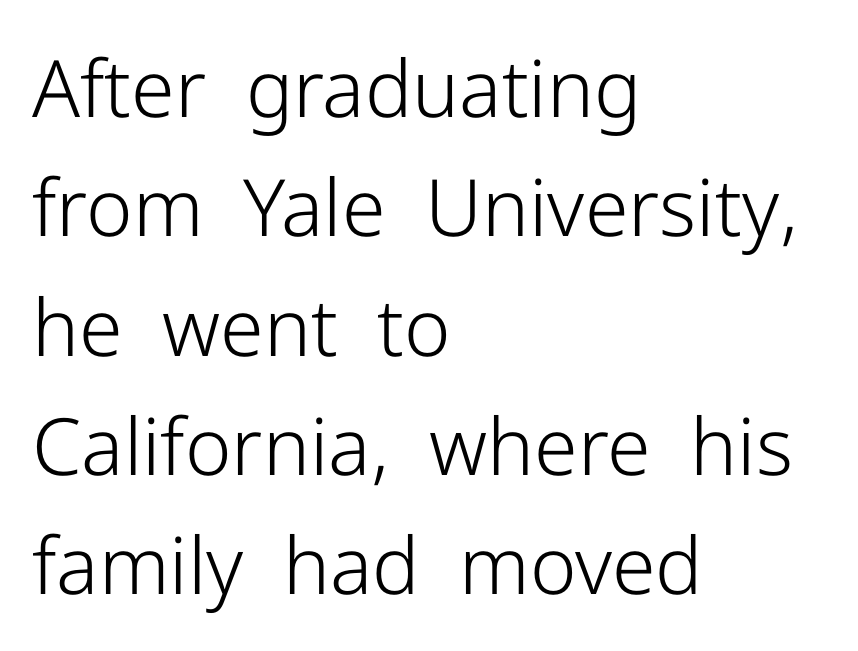
Q: Is the text bold? A: No.
Q: Is the text italic (slanted)? A: No, it is upright.
Q: Is the typeface a serif or a sans-serif typeface? A: Sans-serif.
Q: Is the text underlined? A: No.
Q: How is the paragraph aligned? A: Left-aligned.
Q: Is the spacing between letters normal or unusually wide? A: Normal.
Q: Is the spacing between lines tight, normal or loose? A: Normal.
Q: Width (condensed, normal, or wide)? A: Normal.
Q: Stroke contrast? A: Low.
Q: x-height? A: Medium.
Q: Monospaced? A: No.
